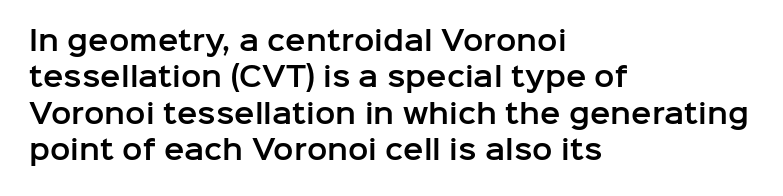
Tracking value appears to be zero — textbook default spacing. The type sits square on the baseline with zero lean. A clean baseline with only descenders dipping below it. Is the block centered? No — it sits flush against the left margin. Notice how descenders clear the ascenders below comfortably — that's standard leading.
